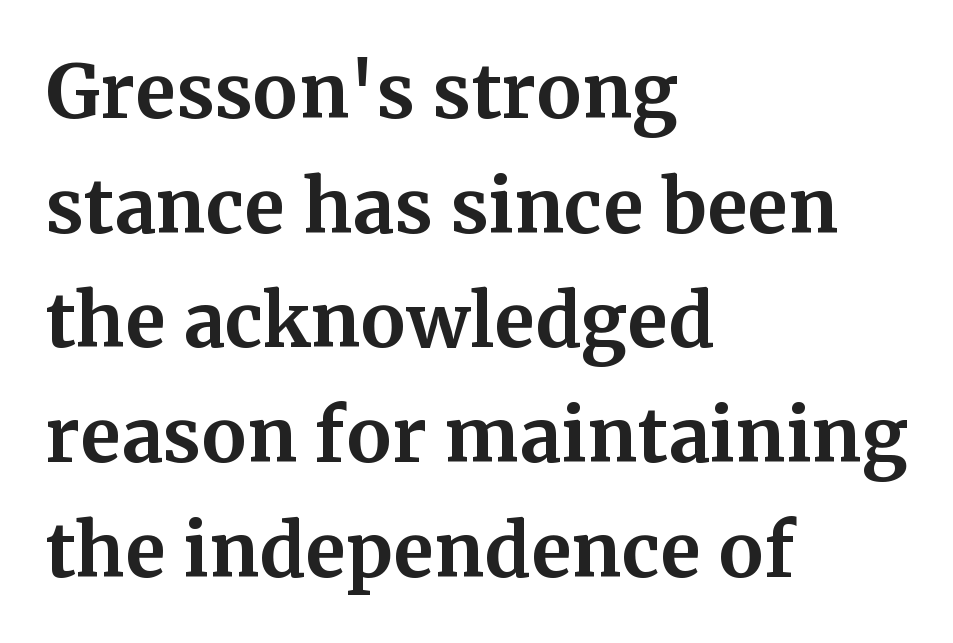
Q: Is the text bold? A: Yes.
Q: Is the text italic (slanted)? A: No, it is upright.
Q: Is the typeface a serif or a sans-serif typeface? A: Serif.
Q: Is the text underlined? A: No.
Q: How is the paragraph aligned? A: Left-aligned.
Q: Is the spacing between letters normal or unusually wide? A: Normal.
Q: Is the spacing between lines tight, normal or loose? A: Normal.
Q: Width (condensed, normal, or wide)? A: Normal.
Q: Stroke contrast? A: Medium.
Q: x-height? A: Medium.
Q: Monospaced? A: No.
